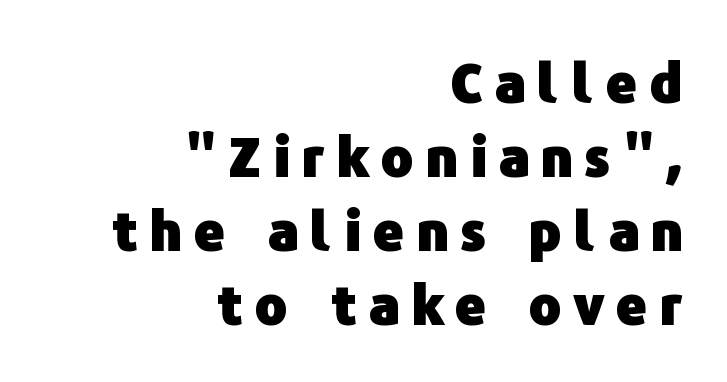
Q: Is the text bold? A: Yes.
Q: Is the text italic (slanted)? A: No, it is upright.
Q: Is the typeface a serif or a sans-serif typeface? A: Sans-serif.
Q: Is the text underlined? A: No.
Q: How is the paragraph aligned? A: Right-aligned.
Q: Is the spacing between letters normal or unusually wide? A: Unusually wide.
Q: Is the spacing between lines tight, normal or loose? A: Normal.
Q: Width (condensed, normal, or wide)? A: Normal.
Q: Stroke contrast? A: Low.
Q: x-height? A: Medium.
Q: Monospaced? A: No.
